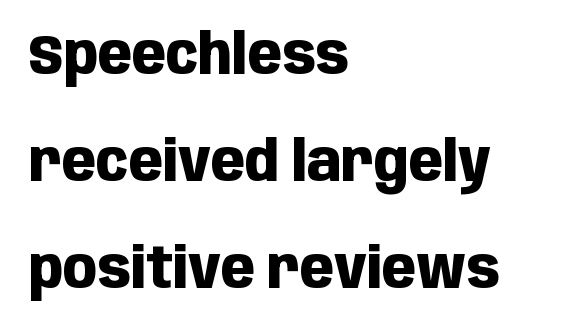
The image shows 56 px heavy, condensed sans-serif type, upright; set left-aligned, loose line spacing (1.91x), normal letter spacing, not underlined; low stroke contrast and a large x-height.
